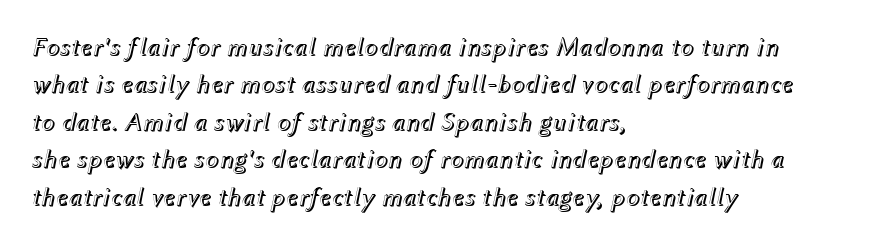
One-word summary of the alignment: left. It's the slanting kind of type. Honestly, the letter spacing is just normal — you wouldn't notice it. Has an underline been added? It has not.
